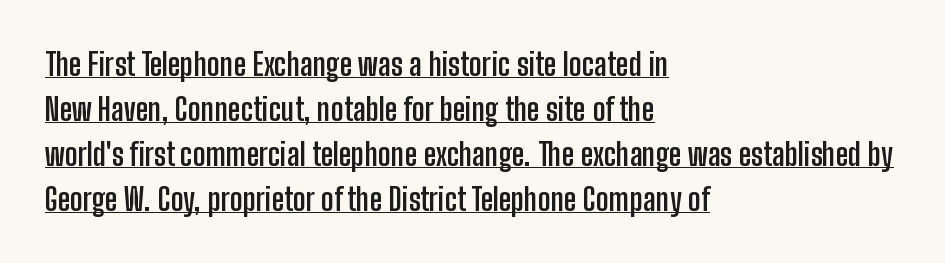
The image shows 31 px semibold, condensed sans-serif type, upright; set left-aligned, normal line spacing (1.45x), normal letter spacing, underlined; low stroke contrast and a medium x-height.
